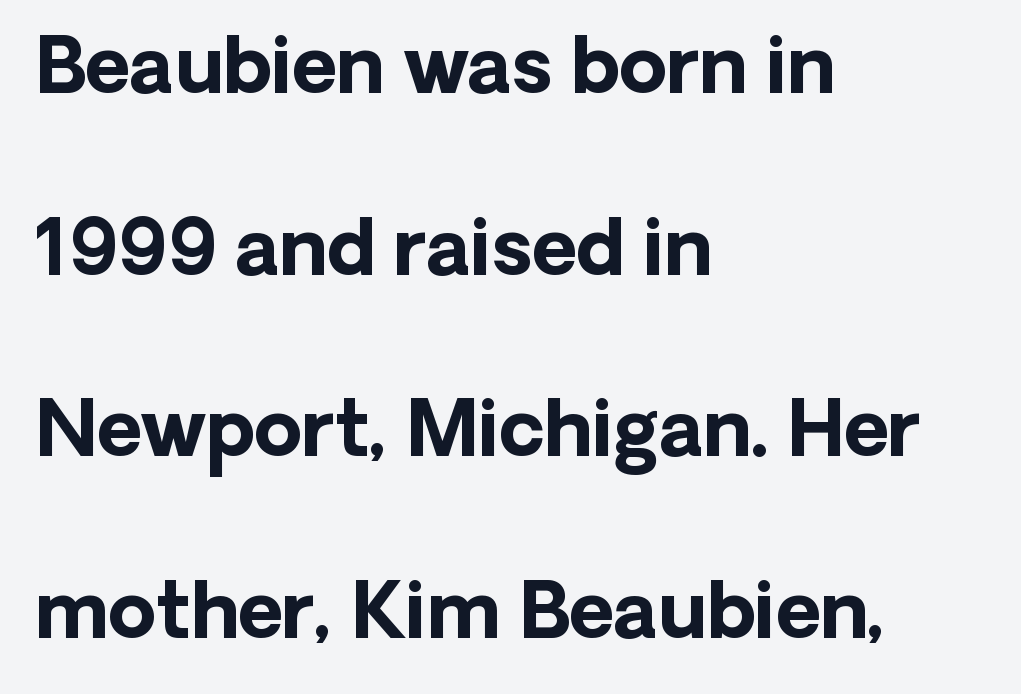
Students, this is bold: see how much ink each stroke carries. Line spacing here is loose. This is roman type, the default non-slanted kind. Does extra space separate the letters? No, they use regular spacing. Layout note: lines flush left. Looks like regular typesetting: each glyph gets only the width it needs.
